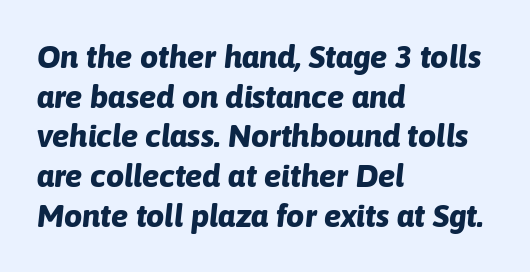
Q: Is the text bold? A: Yes.
Q: Is the text italic (slanted)? A: Yes, it leans right by about 6 degrees.
Q: Is the text underlined? A: No.
Q: How is the paragraph aligned? A: Left-aligned.
Q: Is the spacing between letters normal or unusually wide? A: Normal.
Q: Width (condensed, normal, or wide)? A: Normal.
Q: Stroke contrast? A: Low.
Q: x-height? A: Medium.
Q: Monospaced? A: No.
